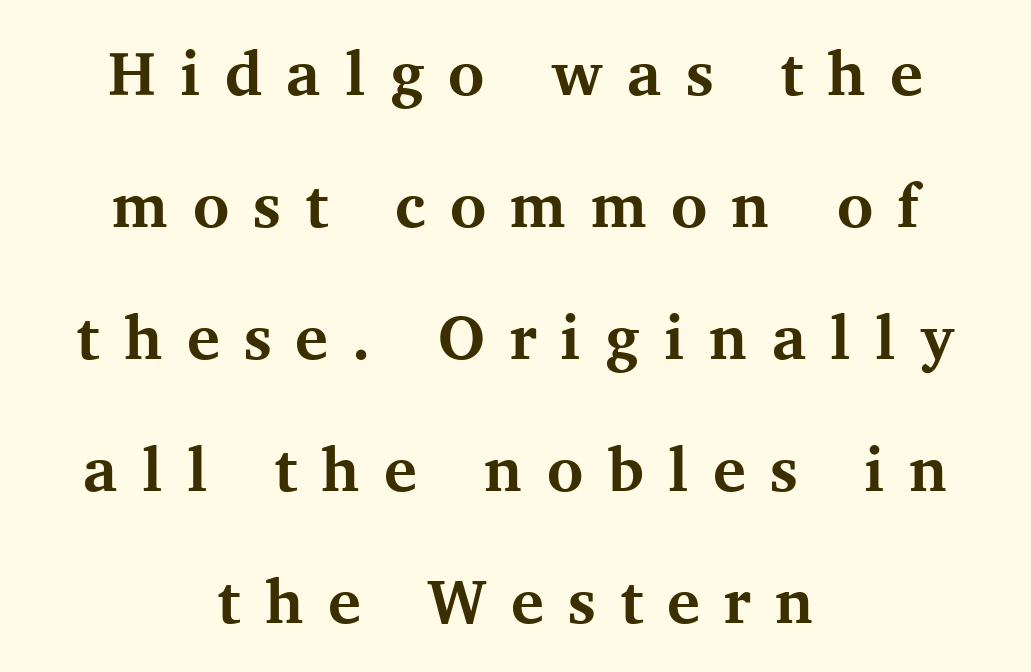
The lettering holds an erect, upright posture throughout. Its strokes are broad and dark, the hallmark of bold type. A typesetter would call this leading open, well beyond the default. The passage is arranged like a title page — every line centered.
